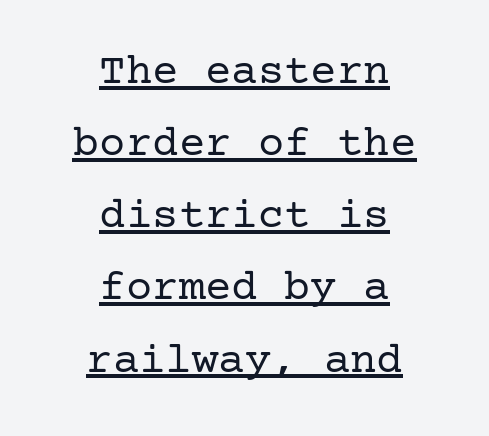
{"serif": "yes", "italic": "no", "bold": "no", "weight": "regular", "width": "normal", "stroke_contrast": "low", "x_height": "medium", "underline": "yes", "align": "center", "line_spacing": "normal", "line_spacing_ratio": 1.64, "letter_spacing": "normal", "letter_spacing_em": 0.0, "glyph_px": 44}
